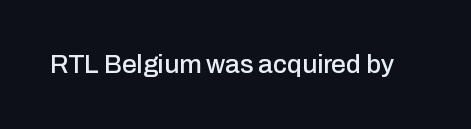
Q: Is the text italic (slanted)? A: No, it is upright.
Q: Is the text underlined? A: No.
Q: Is the spacing between letters normal or unusually wide? A: Normal.
